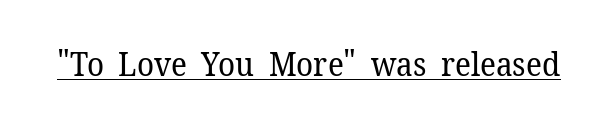
The image shows 32 px regular-weight serif type, upright; set normal letter spacing, underlined; low stroke contrast and a medium x-height.
